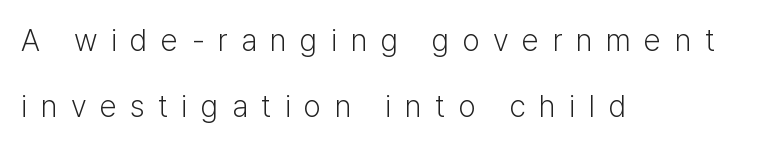
The space between consecutive lines is lavish. Italic? Not at all — the glyphs are vertical. Compared with a centered layout, this one pins lines to the left instead. Observe the absence of serifs on each vertical stroke in this sample.
